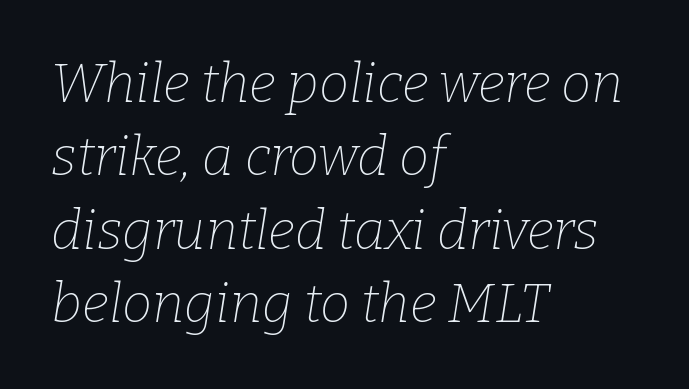
{"serif": "yes", "italic": "yes", "lean": "right", "slant_degrees": 9, "bold": "no", "weight": "thin", "width": "normal", "stroke_contrast": "low", "x_height": "medium", "monospaced": "no", "underline": "no", "align": "left", "line_spacing": "normal", "line_spacing_ratio": 1.36, "letter_spacing": "normal", "letter_spacing_em": 0.0, "glyph_px": 54}
